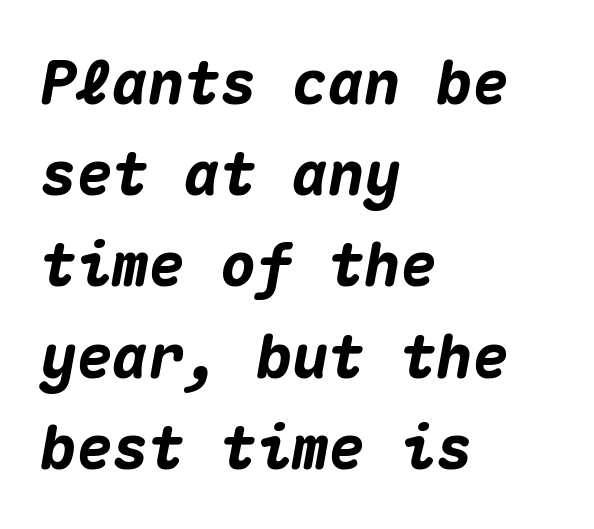
Is there much room between lines? A standard amount, neither cramped nor airy. The lines are quadded left. Strokes here are thick enough to call this a true bold. A typesetter would call this monospace, since all characters share one set width. Words appear dense and cohesive because spacing is normal.
